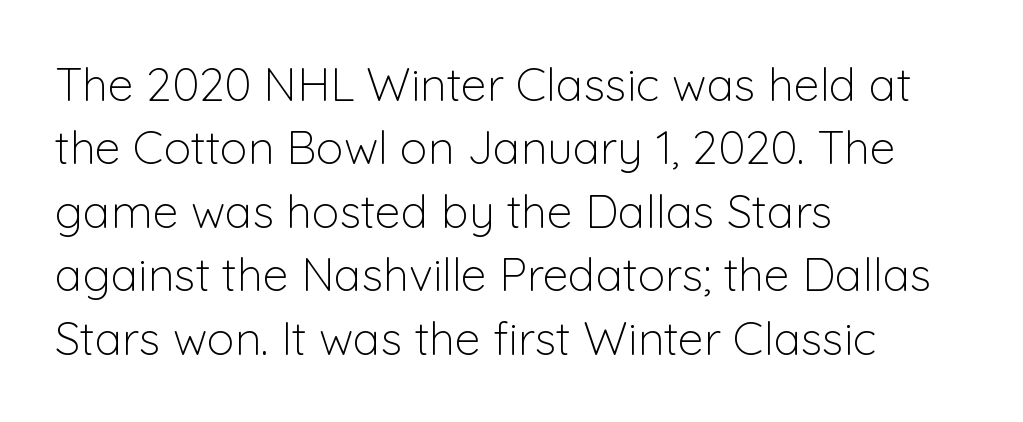
The image shows 46 px light sans-serif type, upright; set left-aligned, normal line spacing (1.38x), normal letter spacing, not underlined; low stroke contrast and a medium x-height.
